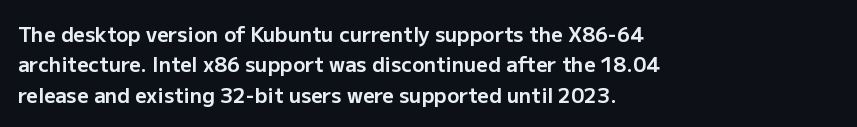
The image shows 20 px bold type, upright; set left-aligned, normal line spacing (1.52x), normal letter spacing, not underlined.
